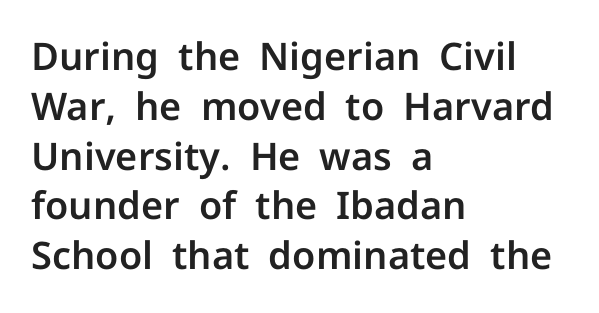
The image shows 38 px sans-serif type, upright; set left-aligned, normal line spacing (1.31x), normal letter spacing, not underlined; low stroke contrast and a medium x-height.
